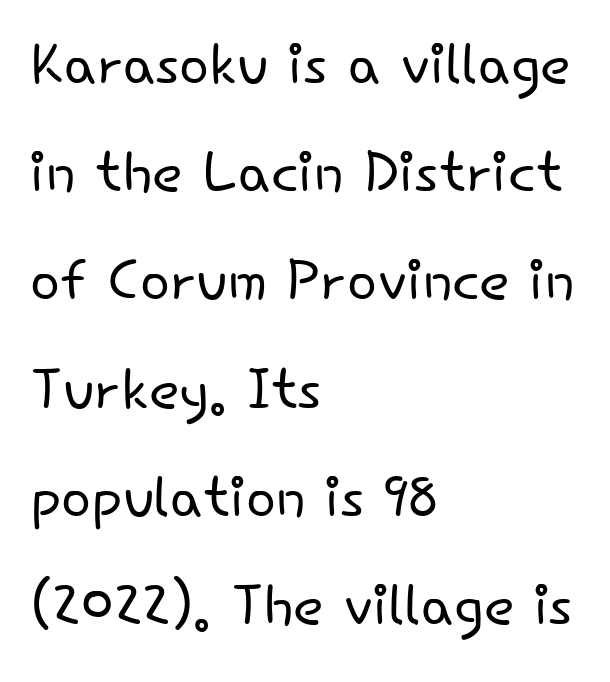
Q: Is the text bold? A: No.
Q: Is the text italic (slanted)? A: No, it is upright.
Q: Is the typeface a serif or a sans-serif typeface? A: Sans-serif.
Q: Is the text underlined? A: No.
Q: How is the paragraph aligned? A: Left-aligned.
Q: Is the spacing between letters normal or unusually wide? A: Normal.
Q: Is the spacing between lines tight, normal or loose? A: Normal.
Q: Width (condensed, normal, or wide)? A: Normal.
Q: Stroke contrast? A: Low.
Q: x-height? A: Small.
Q: Monospaced? A: No.
